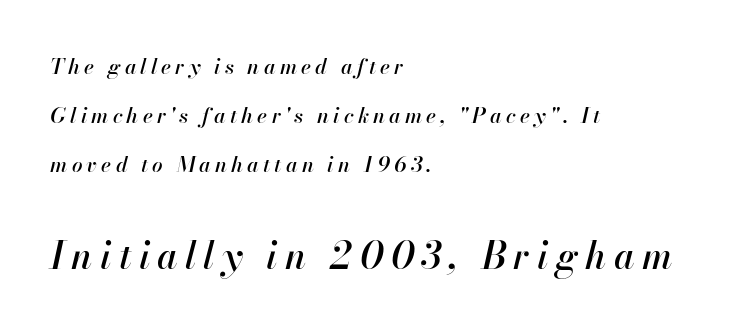
{"italic": "yes", "lean": "right", "slant_degrees": 13, "width": "normal", "stroke_contrast": "high", "x_height": "small", "monospaced": "no", "underline": "no", "align": "left", "line_spacing": "loose", "line_spacing_ratio": 2.34, "letter_spacing": "wide", "letter_spacing_em": 0.2, "larger_block": "second", "size_ratio": 1.76, "glyph_px": 37}
